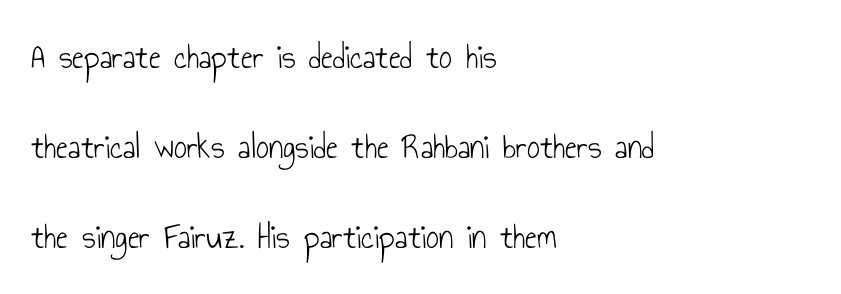
Q: Is the text bold? A: No.
Q: Is the text italic (slanted)? A: No, it is upright.
Q: Is the typeface a serif or a sans-serif typeface? A: Sans-serif.
Q: Is the text underlined? A: No.
Q: How is the paragraph aligned? A: Left-aligned.
Q: Is the spacing between letters normal or unusually wide? A: Normal.
Q: Is the spacing between lines tight, normal or loose? A: Loose.
Q: Width (condensed, normal, or wide)? A: Condensed.
Q: Stroke contrast? A: Low.
Q: x-height? A: Small.
Q: Monospaced? A: No.
